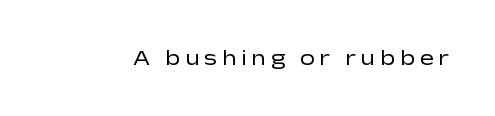
Is there any slant? The stems are plumb. This is not heavy type; no bold has been used. Someone cranked the tracking dial way up on this one. Descenders are the only things crossing below the line.
